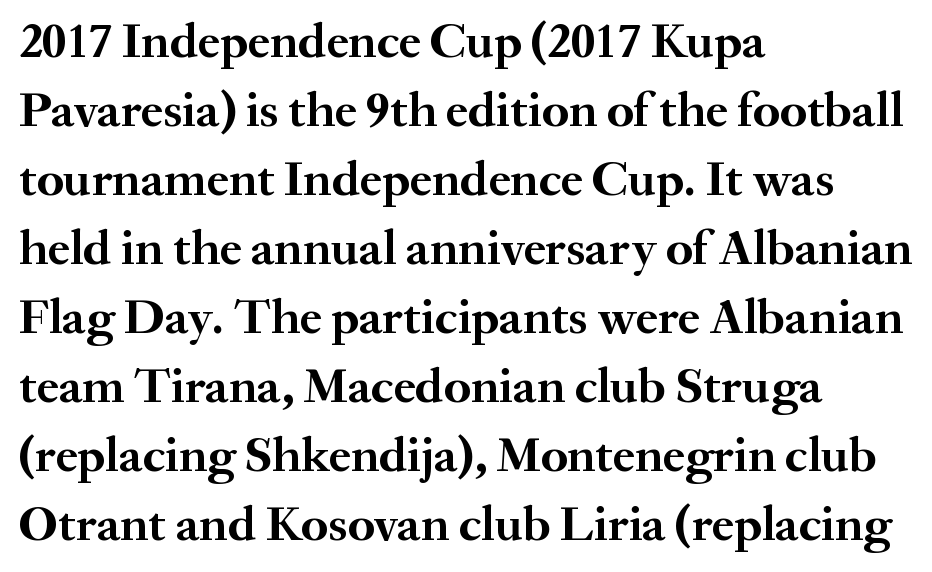
Q: Is the text bold? A: Yes.
Q: Is the text italic (slanted)? A: No, it is upright.
Q: Is the typeface a serif or a sans-serif typeface? A: Serif.
Q: Is the text underlined? A: No.
Q: How is the paragraph aligned? A: Left-aligned.
Q: Is the spacing between letters normal or unusually wide? A: Normal.
Q: Is the spacing between lines tight, normal or loose? A: Normal.
Q: Width (condensed, normal, or wide)? A: Normal.
Q: Stroke contrast? A: Medium.
Q: x-height? A: Small.
Q: Monospaced? A: No.
